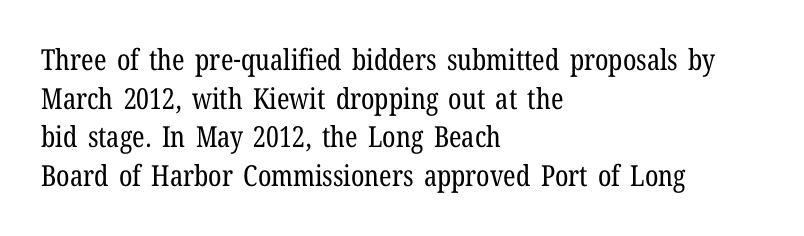
Q: Is the text bold? A: No.
Q: Is the text italic (slanted)? A: No, it is upright.
Q: Is the typeface a serif or a sans-serif typeface? A: Serif.
Q: Is the text underlined? A: No.
Q: How is the paragraph aligned? A: Left-aligned.
Q: Is the spacing between letters normal or unusually wide? A: Normal.
Q: Is the spacing between lines tight, normal or loose? A: Normal.
Q: Width (condensed, normal, or wide)? A: Condensed.
Q: Stroke contrast? A: Low.
Q: x-height? A: Medium.
Q: Monospaced? A: No.
